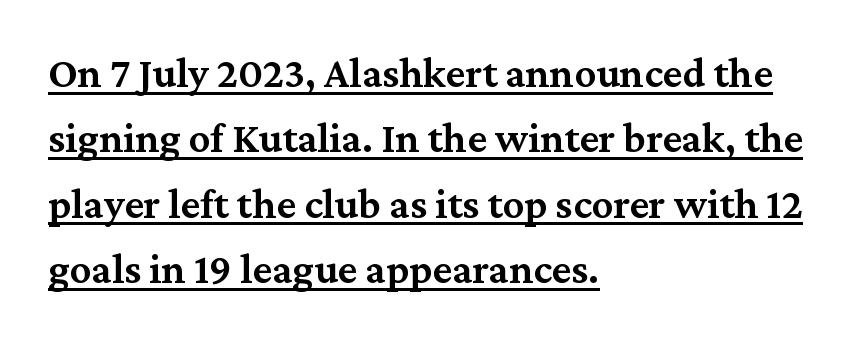
The image shows 43 px semibold serif type, upright; set left-aligned, normal line spacing (1.52x), normal letter spacing, underlined; medium stroke contrast and a medium x-height.
